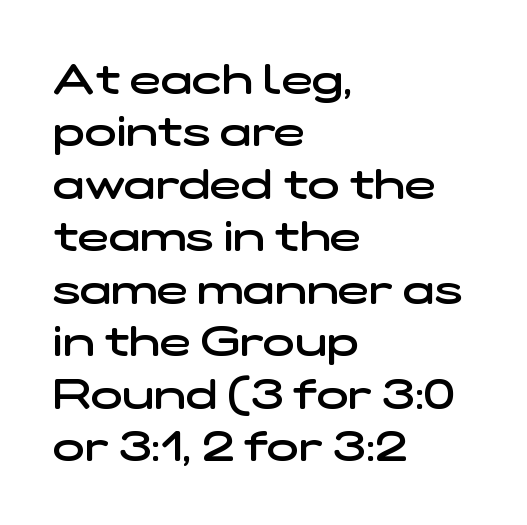
Is the block centered? No — it sits flush against the left margin. Tracking value appears to be zero — textbook default spacing. This sample has the flowing, uneven cadence of proportional lettering. The line-height multiplier appears to be the usual default.
